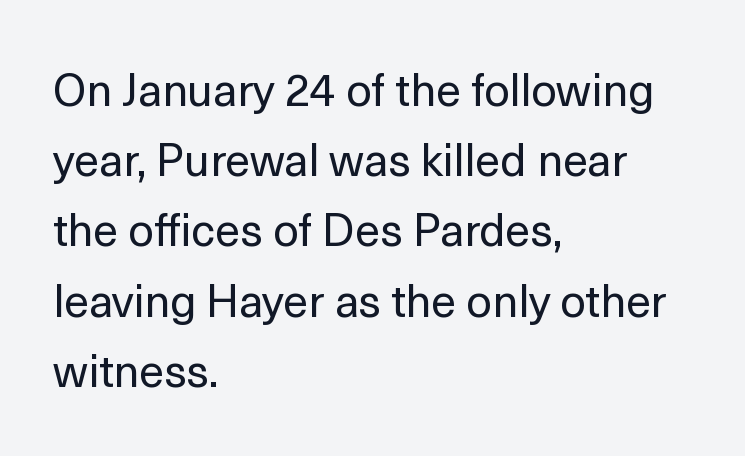
Rows of type keep a routine distance in the vertical direction. Character widths vary here, with narrow letters taking less room than wide ones. Where is the straight margin? On the left. Style check: upright.
